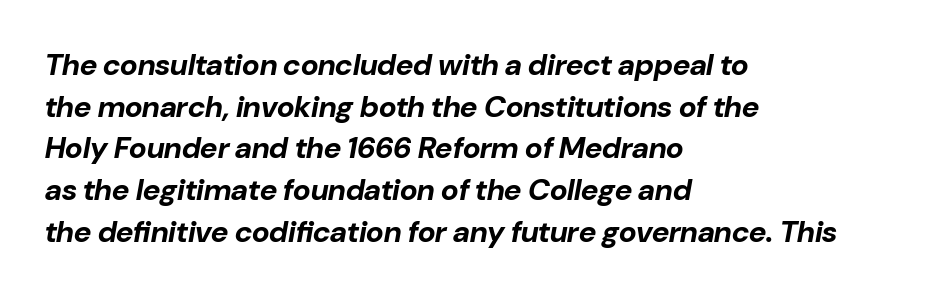
{"italic": "yes", "lean": "right", "slant_degrees": 10, "bold": "yes", "weight": "bold", "width": "normal", "stroke_contrast": "low", "x_height": "medium", "monospaced": "no", "underline": "no", "align": "left", "line_spacing": "normal", "line_spacing_ratio": 1.39, "letter_spacing": "normal", "letter_spacing_em": 0.0, "glyph_px": 30}
